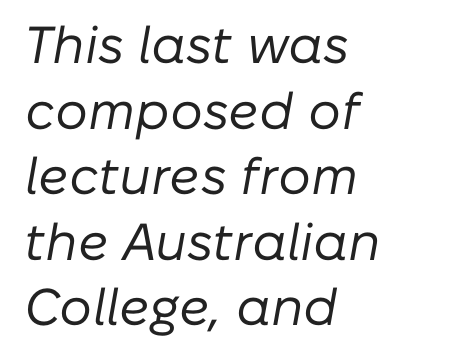
Q: Is the text bold? A: No.
Q: Is the text italic (slanted)? A: Yes, it leans right by about 10 degrees.
Q: Is the text underlined? A: No.
Q: How is the paragraph aligned? A: Left-aligned.
Q: Is the spacing between letters normal or unusually wide? A: Normal.
Q: Is the spacing between lines tight, normal or loose? A: Normal.
Q: Width (condensed, normal, or wide)? A: Normal.
Q: Stroke contrast? A: Low.
Q: x-height? A: Medium.
Q: Monospaced? A: No.
